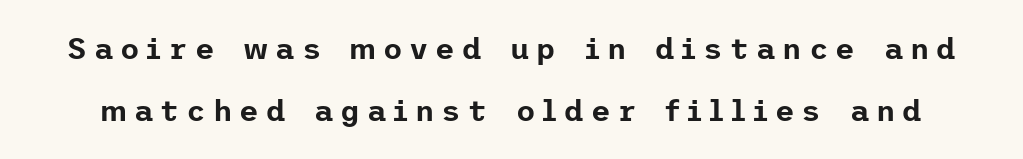
Q: Is the text italic (slanted)? A: No, it is upright.
Q: Is the typeface a serif or a sans-serif typeface? A: Sans-serif.
Q: Is the text underlined? A: No.
Q: Is the spacing between letters normal or unusually wide? A: Unusually wide.
Q: Is the spacing between lines tight, normal or loose? A: Loose.
Q: Width (condensed, normal, or wide)? A: Normal.
Q: Stroke contrast? A: Low.
Q: x-height? A: Medium.
